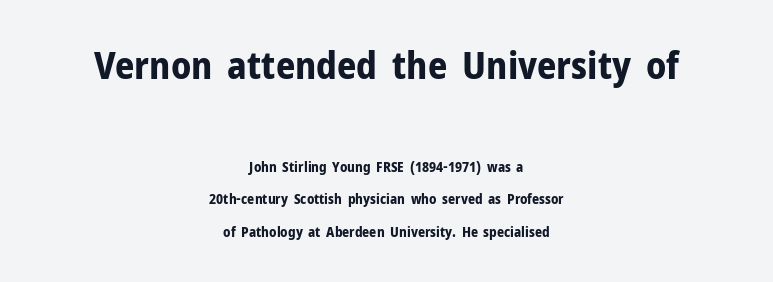
{"serif": "no", "italic": "no", "bold": "yes", "weight": "bold", "width": "normal", "stroke_contrast": "low", "x_height": "medium", "monospaced": "no", "underline": "no", "align": "center", "line_spacing": "loose", "line_spacing_ratio": 2.29, "letter_spacing": "normal", "letter_spacing_em": 0.0, "larger_block": "first", "size_ratio": 2.71, "glyph_px": 38}
